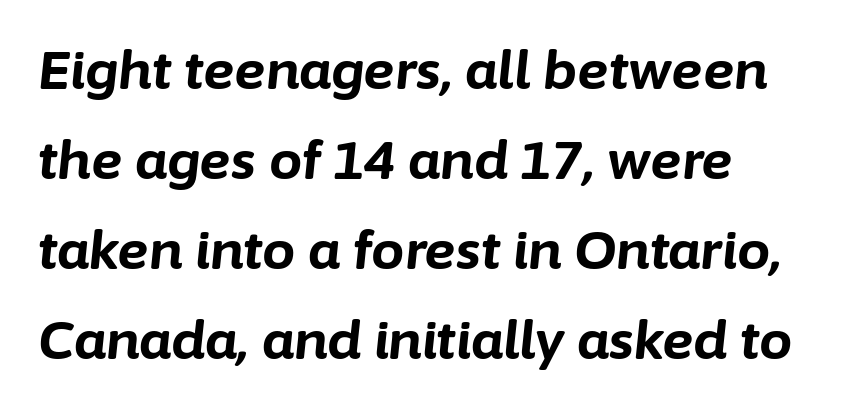
The image shows 53 px bold type, italic (leaning right); set left-aligned, normal line spacing (1.7x), normal letter spacing, not underlined; low stroke contrast and a medium x-height.
